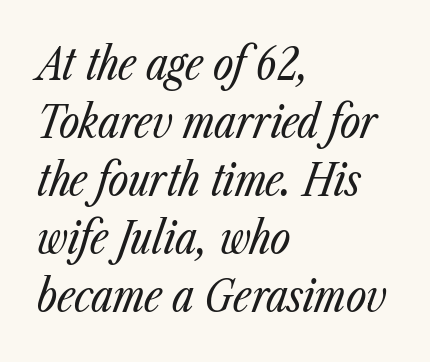
Q: Is the text bold? A: No.
Q: Is the text italic (slanted)? A: Yes, it leans right by about 23 degrees.
Q: Is the text underlined? A: No.
Q: How is the paragraph aligned? A: Left-aligned.
Q: Is the spacing between letters normal or unusually wide? A: Normal.
Q: Is the spacing between lines tight, normal or loose? A: Normal.
Q: Width (condensed, normal, or wide)? A: Condensed.
Q: Stroke contrast? A: Low.
Q: x-height? A: Medium.
Q: Monospaced? A: No.
